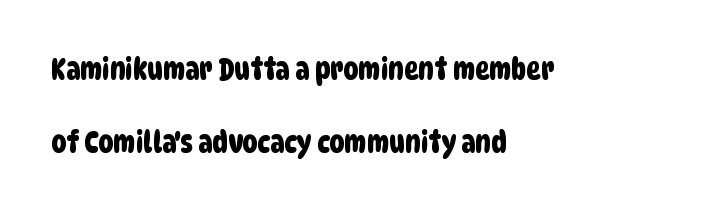
Compared with a centered layout, this one pins lines to the left instead. Looks like regular typesetting: each glyph gets only the width it needs. Check the space under the baseline: it is left empty. The tracking reads as untouched default to a designer's eye.
